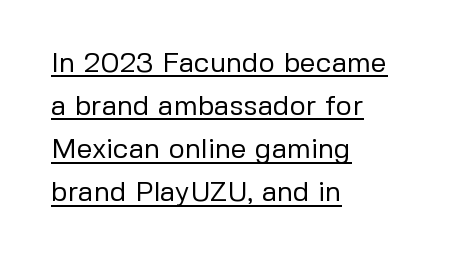
The image shows 28 px regular-weight sans-serif type, upright; set left-aligned, normal line spacing (1.54x), normal letter spacing, underlined; low stroke contrast and a medium x-height.
